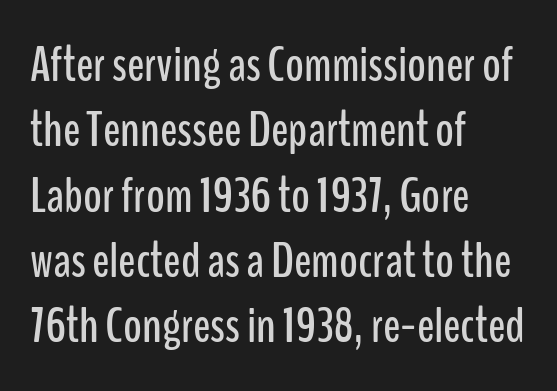
{"serif": "no", "italic": "no", "width": "condensed", "stroke_contrast": "low", "x_height": "medium", "monospaced": "no", "underline": "no", "align": "left", "line_spacing": "normal", "line_spacing_ratio": 1.28, "letter_spacing": "normal", "letter_spacing_em": 0.0, "glyph_px": 51}
